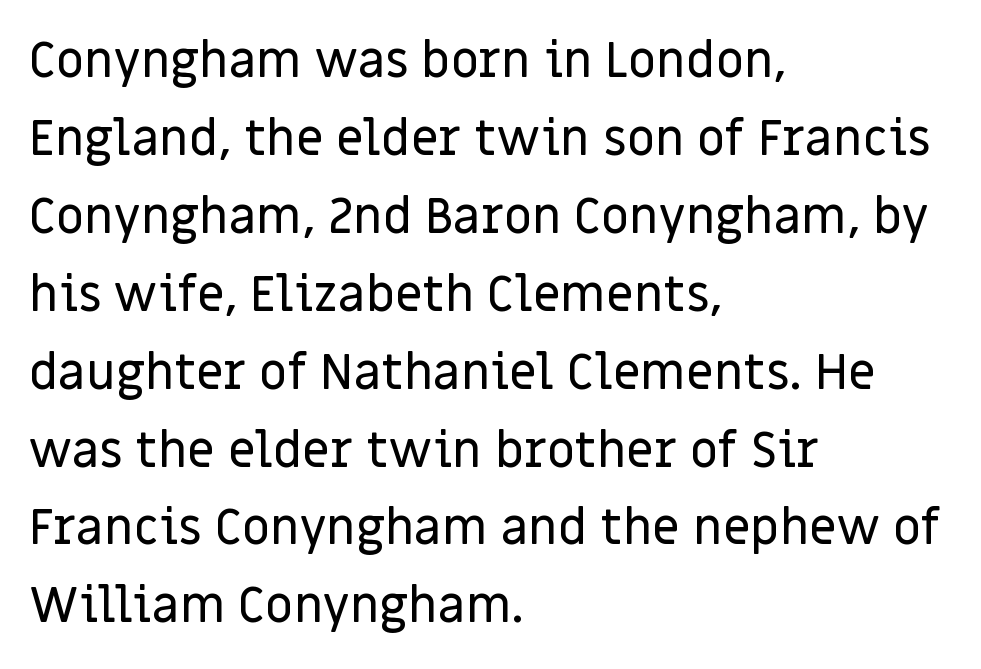
Left-aligned paragraph, ragged on the right. Upright lettering throughout. Character widths vary here, with narrow letters taking less room than wide ones. Note: no serifs on the glyphs.
